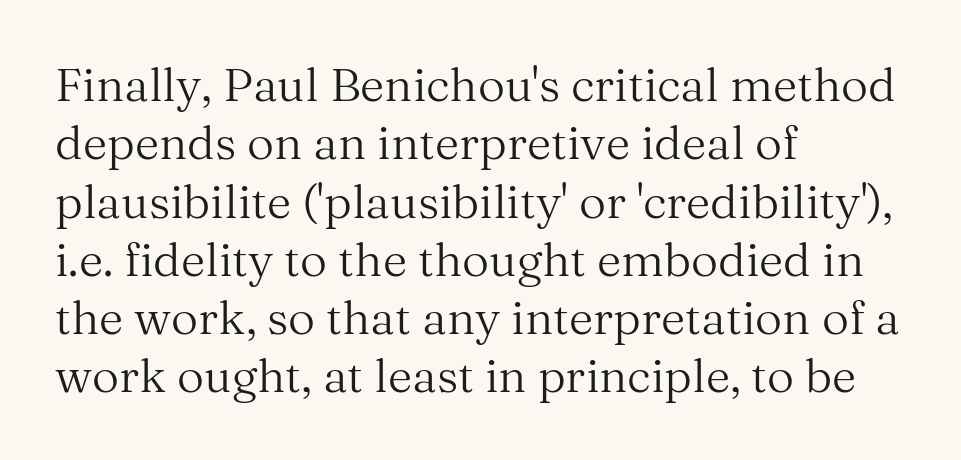
The image shows 47 px regular-weight serif type, upright; set left-aligned, line spacing 1.24x, normal letter spacing, not underlined; medium stroke contrast and a medium x-height.
